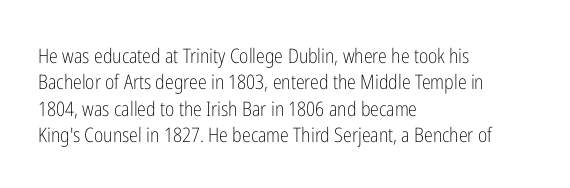
{"italic": "no", "bold": "no", "underline": "no", "align": "left", "line_spacing": "normal", "line_spacing_ratio": 1.32, "letter_spacing": "normal", "letter_spacing_em": 0.0, "glyph_px": 20}
